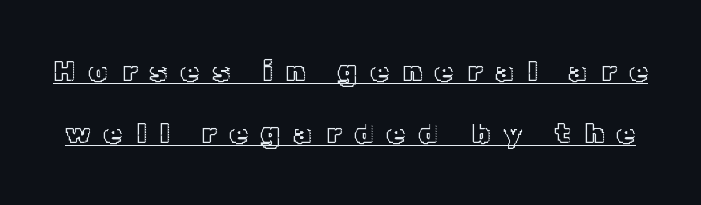
Do the characters align in a grid? No, the font is proportional. Loose tracking; the words dissolve into strings of separated letters. Does the leading feel generous? Absolutely, it's lavish. The lettering holds an erect, upright posture throughout.
